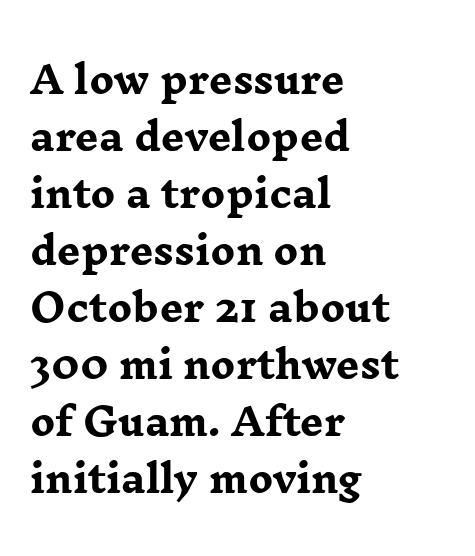
Q: Is the text bold? A: Yes.
Q: Is the text italic (slanted)? A: No, it is upright.
Q: Is the typeface a serif or a sans-serif typeface? A: Serif.
Q: Is the text underlined? A: No.
Q: How is the paragraph aligned? A: Left-aligned.
Q: Is the spacing between letters normal or unusually wide? A: Normal.
Q: Is the spacing between lines tight, normal or loose? A: Normal.
Q: Width (condensed, normal, or wide)? A: Wide.
Q: Stroke contrast? A: Low.
Q: x-height? A: Medium.
Q: Monospaced? A: No.
